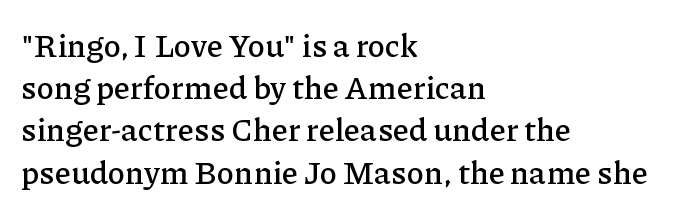
In terms of leading, this rendering sits right in the middle. The text block is weighted toward the left margin, trailing off unevenly rightward. Clear beneath every line of the passage. The passage shown is typed in a proportional face where columns would drift. A typesetter would mark this as roman, not italic. Honestly, the letter spacing is just normal — you wouldn't notice it.
